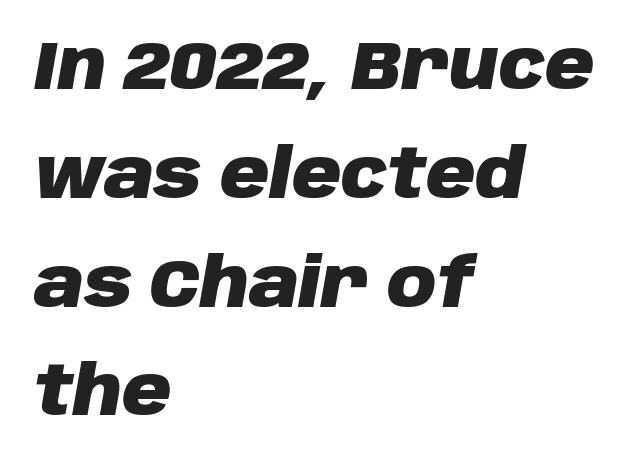
Q: Is the text bold? A: Yes.
Q: Is the text italic (slanted)? A: Yes, it leans right by about 10 degrees.
Q: Is the text underlined? A: No.
Q: How is the paragraph aligned? A: Left-aligned.
Q: Is the spacing between letters normal or unusually wide? A: Normal.
Q: Is the spacing between lines tight, normal or loose? A: Normal.
Q: Width (condensed, normal, or wide)? A: Normal.
Q: Stroke contrast? A: Low.
Q: x-height? A: Large.
Q: Monospaced? A: No.
